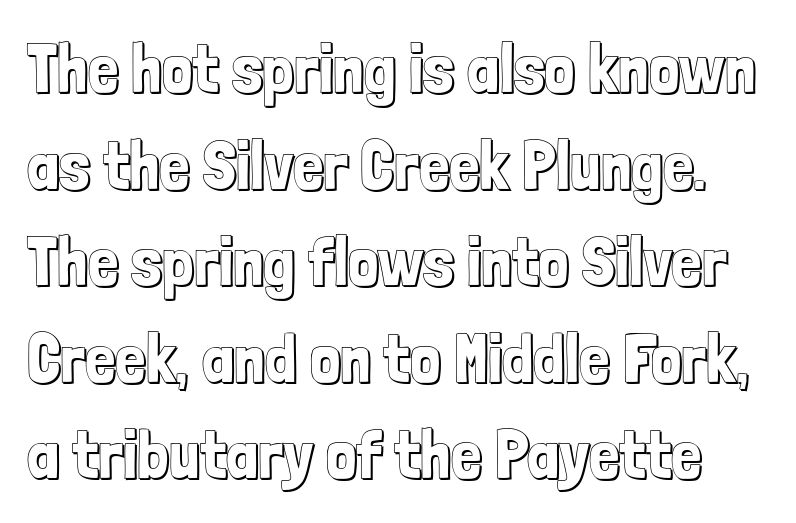
Q: Is the text italic (slanted)? A: No, it is upright.
Q: Is the text underlined? A: No.
Q: Is the spacing between letters normal or unusually wide? A: Normal.
Q: Is the spacing between lines tight, normal or loose? A: Normal.
Q: Width (condensed, normal, or wide)? A: Condensed.
Q: x-height? A: Medium.
Q: Monospaced? A: No.
